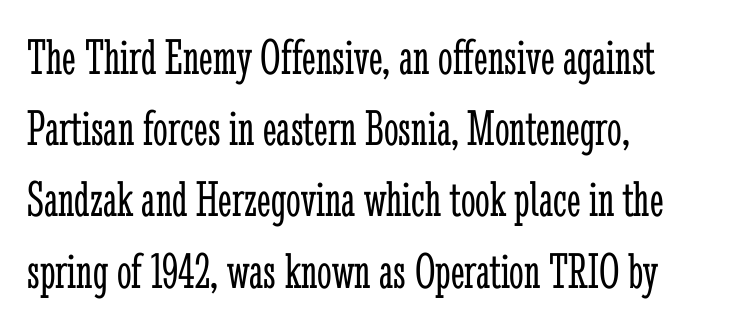
Q: Is the text bold? A: No.
Q: Is the text italic (slanted)? A: No, it is upright.
Q: Is the typeface a serif or a sans-serif typeface? A: Serif.
Q: Is the text underlined? A: No.
Q: How is the paragraph aligned? A: Left-aligned.
Q: Is the spacing between letters normal or unusually wide? A: Normal.
Q: Is the spacing between lines tight, normal or loose? A: Normal.
Q: Width (condensed, normal, or wide)? A: Condensed.
Q: Stroke contrast? A: Low.
Q: x-height? A: Medium.
Q: Monospaced? A: No.
